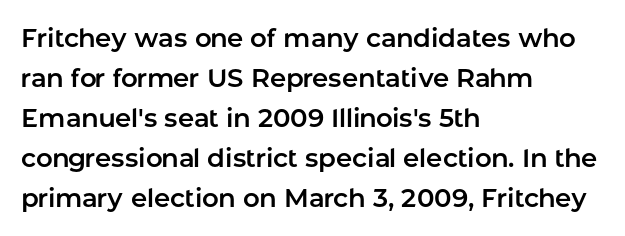
The image shows 26 px text type, upright; set left-aligned, normal line spacing (1.54x), normal letter spacing, not underlined.
